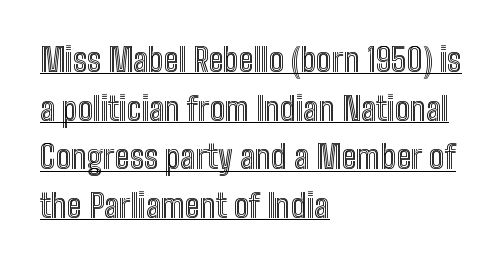
The passage shown is typed in a proportional face where columns would drift. Reading down the column, the eye jumps a familiar distance to each next line. Notice how the stems are strictly vertical — no italics here. The glyphs are accompanied by a horizontal stroke just below them.
